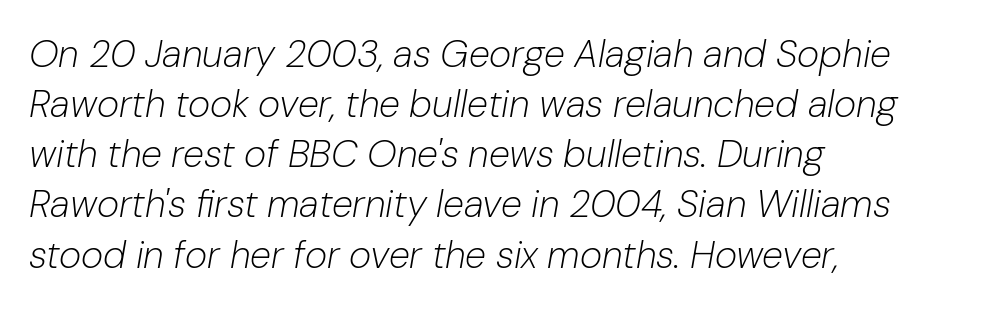
Q: Is the text bold? A: No.
Q: Is the text italic (slanted)? A: Yes, it leans right by about 10 degrees.
Q: Is the text underlined? A: No.
Q: How is the paragraph aligned? A: Left-aligned.
Q: Is the spacing between letters normal or unusually wide? A: Normal.
Q: Is the spacing between lines tight, normal or loose? A: Normal.
Q: Width (condensed, normal, or wide)? A: Normal.
Q: Stroke contrast? A: Low.
Q: x-height? A: Medium.
Q: Monospaced? A: No.
